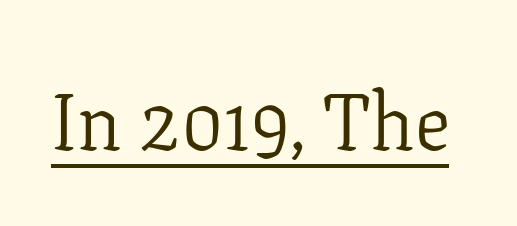
{"serif": "yes", "italic": "no", "bold": "no", "weight": "light", "width": "normal", "stroke_contrast": "low", "x_height": "medium", "monospaced": "no", "underline": "yes", "letter_spacing": "normal", "letter_spacing_em": 0.0, "glyph_px": 79}
